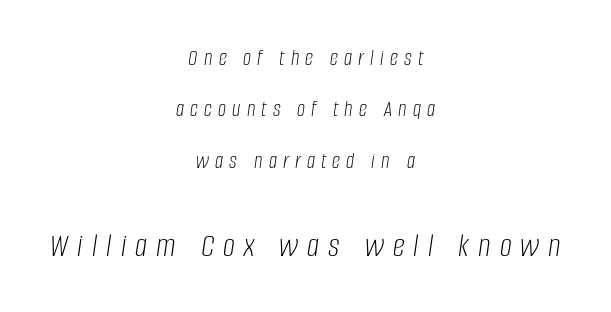
The image shows 34 px light, condensed type, italic (leaning right); set centered, loose line spacing (2.23x), unusually wide letter spacing (+0.27 em), not underlined; the second (bottom) block is 1.48x larger; low stroke contrast and a large x-height.
